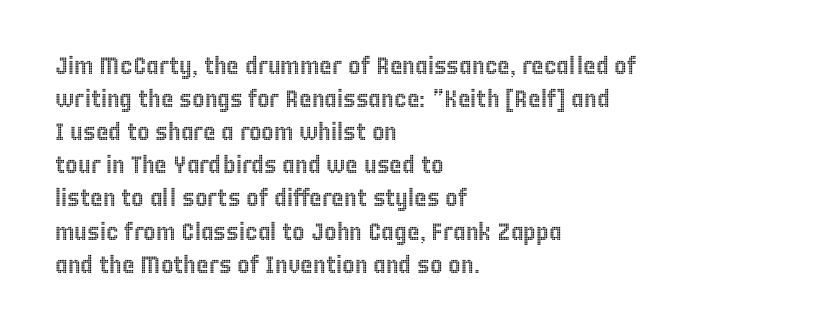
The lines are quadded left. Does extra space separate the letters? No, they use regular spacing. Tall strokes in this sample are plumb rather than angled. Notice how descenders clear the ascenders below comfortably — that's standard leading. This rendering features lettering with no underline.
